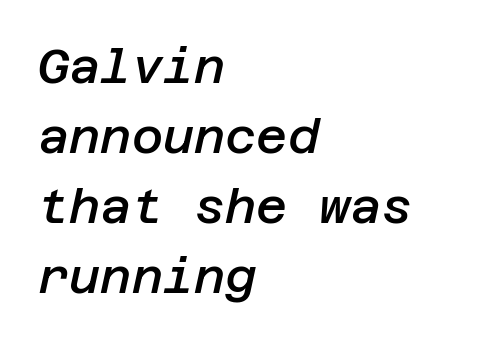
Q: Is the text bold? A: Semi-bold.
Q: Is the text italic (slanted)? A: Yes, it leans right by about 12 degrees.
Q: Is the text underlined? A: No.
Q: How is the paragraph aligned? A: Left-aligned.
Q: Is the spacing between letters normal or unusually wide? A: Normal.
Q: Is the spacing between lines tight, normal or loose? A: Normal.
Q: Width (condensed, normal, or wide)? A: Normal.
Q: Stroke contrast? A: Low.
Q: x-height? A: Large.
